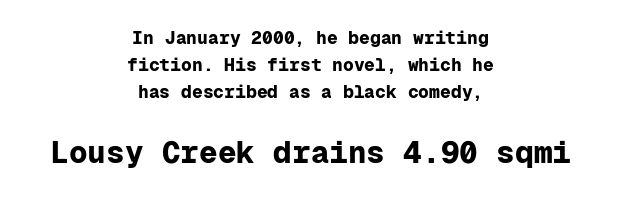
{"serif": "no", "italic": "no", "bold": "yes", "weight": "bold", "width": "normal", "stroke_contrast": "low", "x_height": "medium", "monospaced": "yes", "underline": "no", "align": "center", "line_spacing": "normal", "line_spacing_ratio": 1.51, "letter_spacing": "normal", "letter_spacing_em": 0.0, "larger_block": "second", "size_ratio": 1.72, "glyph_px": 31}
